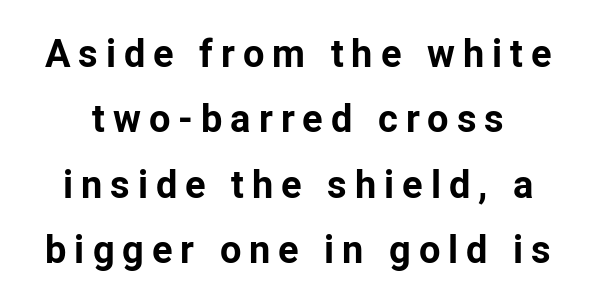
The image shows 38 px bold sans-serif type, upright; set line spacing 1.72x, unusually wide letter spacing (+0.21 em), not underlined; low stroke contrast and a medium x-height.
